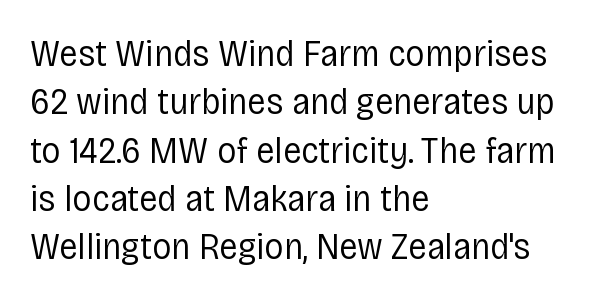
The image shows 38 px regular-weight, condensed sans-serif type, upright; set left-aligned, normal line spacing (1.27x), normal letter spacing, not underlined; low stroke contrast and a large x-height.
